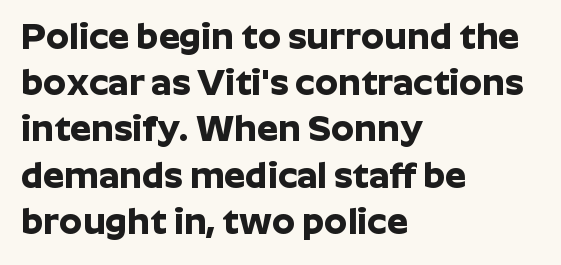
Q: Is the text bold? A: Yes.
Q: Is the text italic (slanted)? A: No, it is upright.
Q: Is the typeface a serif or a sans-serif typeface? A: Sans-serif.
Q: Is the text underlined? A: No.
Q: How is the paragraph aligned? A: Left-aligned.
Q: Is the spacing between letters normal or unusually wide? A: Normal.
Q: Is the spacing between lines tight, normal or loose? A: Normal.
Q: Width (condensed, normal, or wide)? A: Normal.
Q: Stroke contrast? A: Low.
Q: x-height? A: Medium.
Q: Monospaced? A: No.
